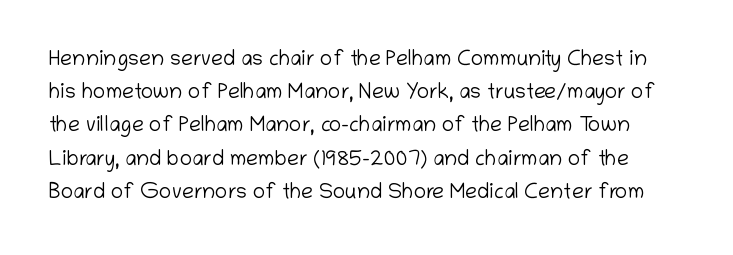
Q: Is the text bold? A: No.
Q: Is the text italic (slanted)? A: No, it is upright.
Q: Is the text underlined? A: No.
Q: Is the spacing between letters normal or unusually wide? A: Normal.
Q: Is the spacing between lines tight, normal or loose? A: Normal.
